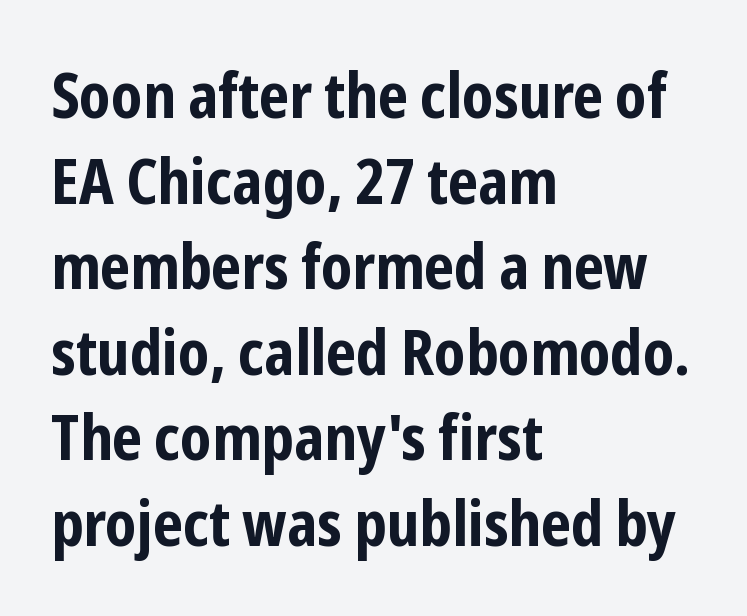
{"serif": "no", "italic": "no", "bold": "yes", "weight": "bold", "width": "condensed", "stroke_contrast": "low", "x_height": "medium", "monospaced": "no", "underline": "no", "align": "left", "line_spacing": "normal", "line_spacing_ratio": 1.38, "letter_spacing": "normal", "letter_spacing_em": 0.0, "glyph_px": 62}
